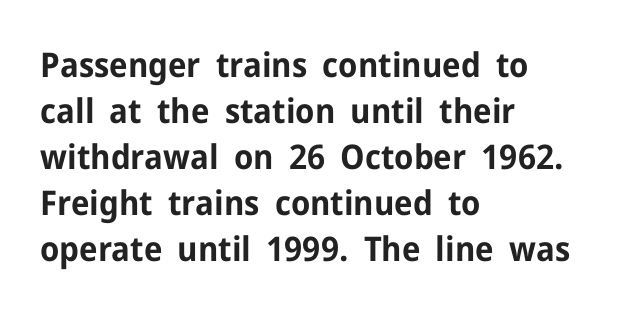
{"serif": "no", "italic": "no", "bold": "yes", "weight": "bold", "width": "normal", "stroke_contrast": "low", "x_height": "medium", "monospaced": "no", "underline": "no", "align": "left", "line_spacing": "normal", "line_spacing_ratio": 1.35, "letter_spacing": "normal", "letter_spacing_em": 0.0, "glyph_px": 34}
